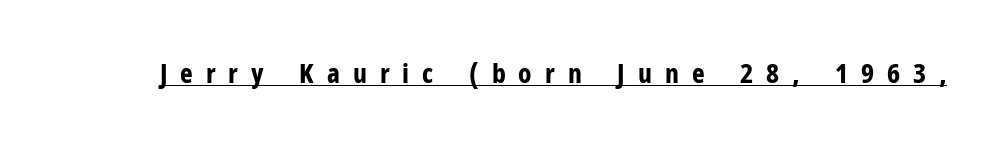
Q: Is the text bold? A: Yes.
Q: Is the text italic (slanted)? A: No, it is upright.
Q: Is the text underlined? A: Yes.
Q: Is the spacing between letters normal or unusually wide? A: Unusually wide.
